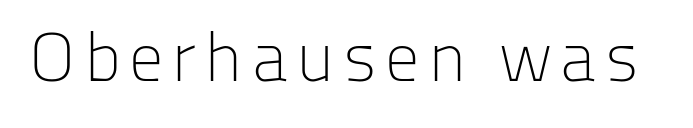
{"serif": "no", "italic": "no", "bold": "no", "weight": "light", "width": "normal", "stroke_contrast": "low", "x_height": "medium", "monospaced": "no", "underline": "no", "glyph_px": 69}
